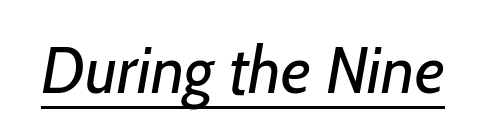
{"serif": "no", "bold": "no", "weight": "regular", "width": "normal", "stroke_contrast": "low", "x_height": "medium", "monospaced": "no", "underline": "yes", "letter_spacing": "normal", "letter_spacing_em": 0.0, "glyph_px": 65}
